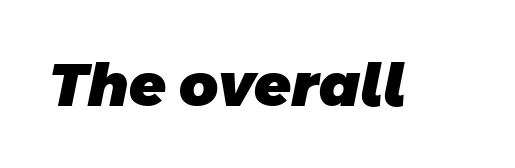
The image shows 60 px heavy sans-serif type; set normal letter spacing, not underlined; low stroke contrast and a large x-height.
